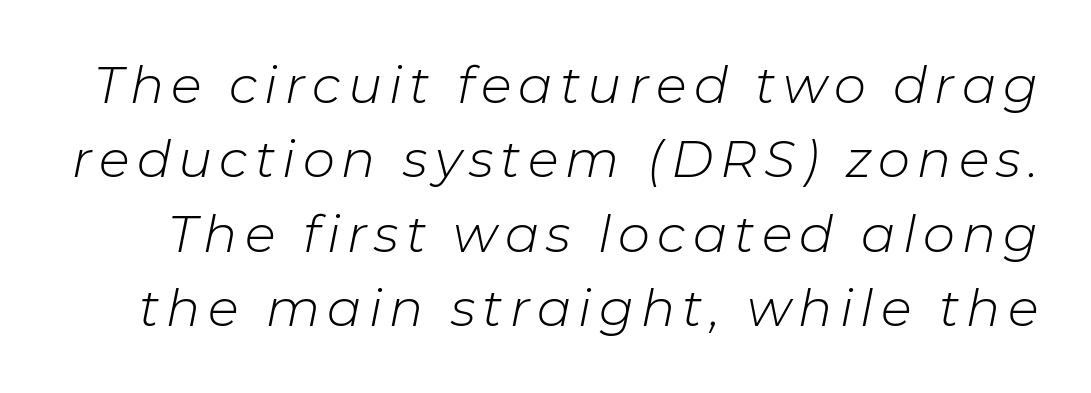
Q: Is the text bold? A: No.
Q: Is the text italic (slanted)? A: Yes, it leans right by about 11 degrees.
Q: Is the text underlined? A: No.
Q: Is the spacing between lines tight, normal or loose? A: Normal.
Q: Width (condensed, normal, or wide)? A: Normal.
Q: Stroke contrast? A: Low.
Q: x-height? A: Medium.
Q: Monospaced? A: No.
